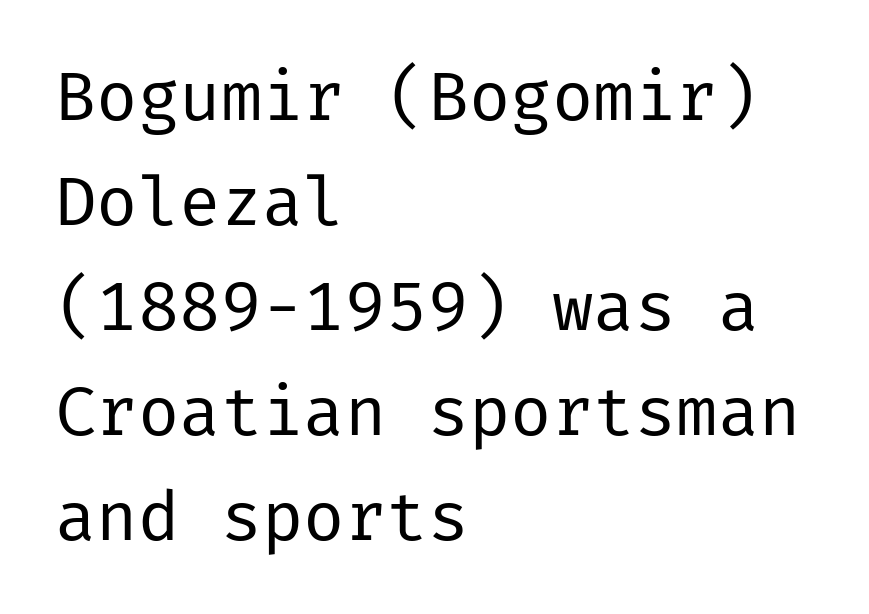
Q: Is the text bold? A: No.
Q: Is the text italic (slanted)? A: No, it is upright.
Q: Is the typeface a serif or a sans-serif typeface? A: Sans-serif.
Q: Is the text underlined? A: No.
Q: How is the paragraph aligned? A: Left-aligned.
Q: Is the spacing between letters normal or unusually wide? A: Normal.
Q: Is the spacing between lines tight, normal or loose? A: Normal.
Q: Width (condensed, normal, or wide)? A: Normal.
Q: Stroke contrast? A: Low.
Q: x-height? A: Medium.
